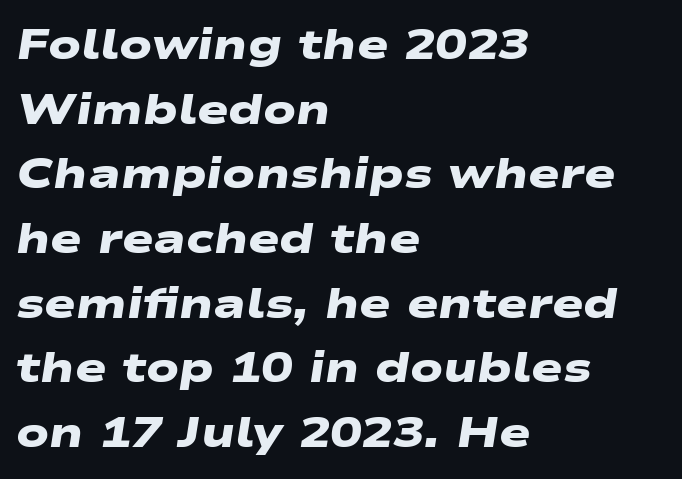
{"serif": "no", "bold": "yes", "weight": "heavy", "width": "wide", "stroke_contrast": "low", "x_height": "medium", "monospaced": "no", "underline": "no", "align": "left", "line_spacing": "normal", "line_spacing_ratio": 1.54, "letter_spacing": "normal", "letter_spacing_em": 0.0, "glyph_px": 42}
